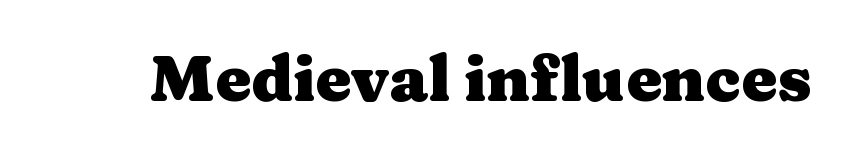
{"serif": "yes", "italic": "no", "bold": "yes", "weight": "heavy", "width": "wide", "stroke_contrast": "medium", "x_height": "medium", "monospaced": "no", "underline": "no", "letter_spacing": "normal", "letter_spacing_em": 0.0, "glyph_px": 64}
